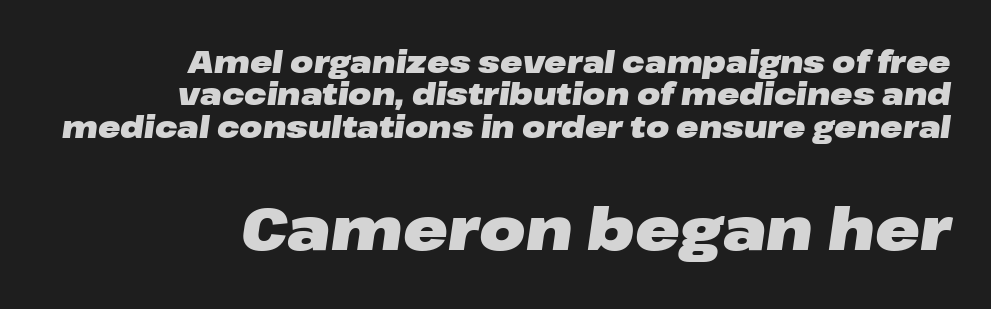
The image shows 60 px heavy, wide type, italic (leaning right); set right-aligned, tight line spacing (1.08x), normal letter spacing, not underlined; the second (bottom) block is 2.0x larger; low stroke contrast and a medium x-height.
